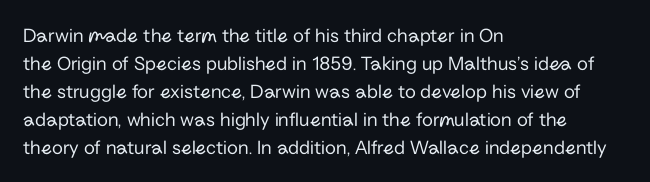
A roman cut, with each character standing at attention. Compared with a centered layout, this one pins lines to the left instead. Evenly set lines give the paragraph a standard silhouette. Heft: none added — not bold. The baseline area is clear.
